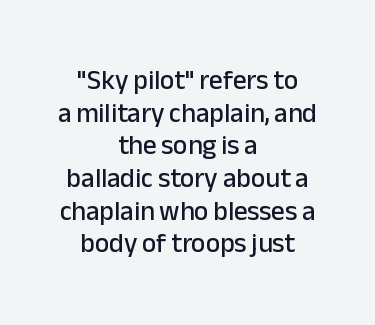
{"italic": "no", "underline": "no", "align": "center", "line_spacing_ratio": 1.21, "letter_spacing": "normal", "letter_spacing_em": 0.0, "glyph_px": 27}
